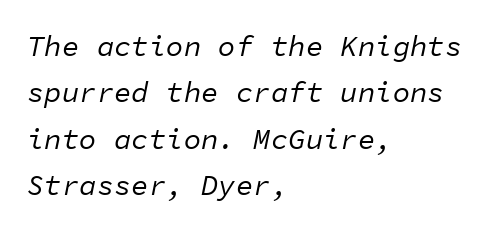
The image shows 29 px regular-weight type, italic (leaning right), monospaced; set left-aligned, normal line spacing (1.6x), normal letter spacing, not underlined; low stroke contrast and a medium x-height.
